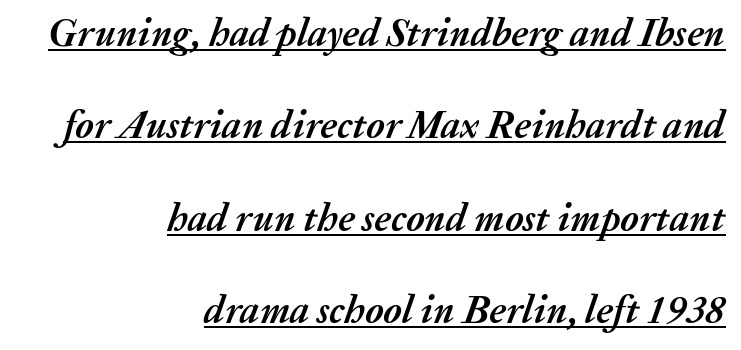
These lines are rendered in a variable-pitch font. The lines are spread far apart with generous leading. This is heavy type, rendered in bold. The setting favours the right margin, as signatures and pull-quotes sometimes do. This sample carries an underscore along the baseline area.
